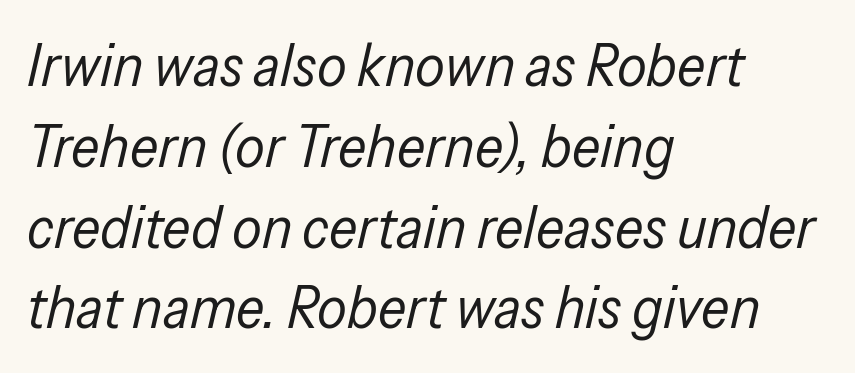
Q: Is the text bold? A: No.
Q: Is the text italic (slanted)? A: Yes, it leans right by about 13 degrees.
Q: Is the text underlined? A: No.
Q: How is the paragraph aligned? A: Left-aligned.
Q: Is the spacing between letters normal or unusually wide? A: Normal.
Q: Is the spacing between lines tight, normal or loose? A: Normal.
Q: Width (condensed, normal, or wide)? A: Condensed.
Q: Stroke contrast? A: Low.
Q: x-height? A: Medium.
Q: Monospaced? A: No.
